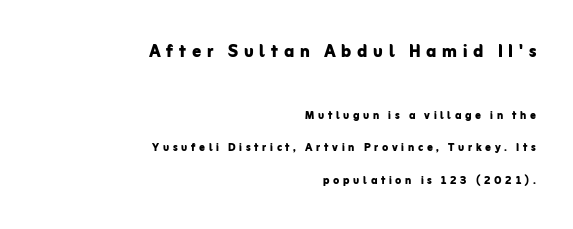
All the whitespace from short lines collects on the left. Each row of text sits above clean, open space. Honestly, the letter spacing is so wide it's the main thing you notice. A full-strength bold gives these letters their thick strokes. Type size steps down from the first block to the second. This sample uses an upright cut, with every glyph sitting square on the baseline.
